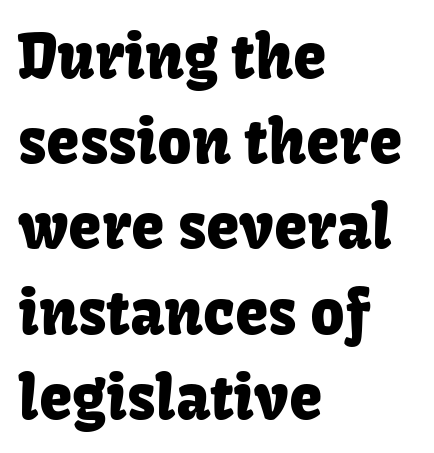
The image shows 60 px sans-serif type, upright; set left-aligned, normal line spacing (1.42x), normal letter spacing, not underlined; low stroke contrast and a medium x-height.
